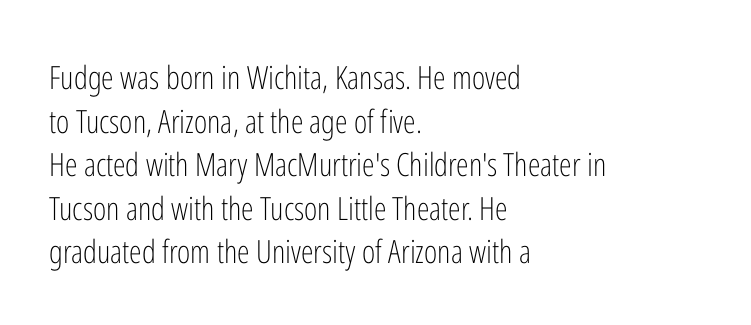
The image shows 32 px light, condensed sans-serif type, upright; set left-aligned, normal line spacing (1.36x), normal letter spacing, not underlined; low stroke contrast and a medium x-height.
